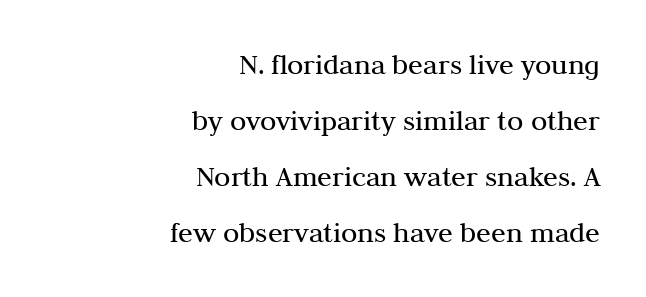
{"serif": "yes", "italic": "no", "bold": "no", "weight": "regular", "width": "normal", "stroke_contrast": "medium", "x_height": "medium", "monospaced": "no", "underline": "no", "align": "right", "line_spacing_ratio": 1.87, "letter_spacing": "normal", "letter_spacing_em": 0.0, "glyph_px": 30}
